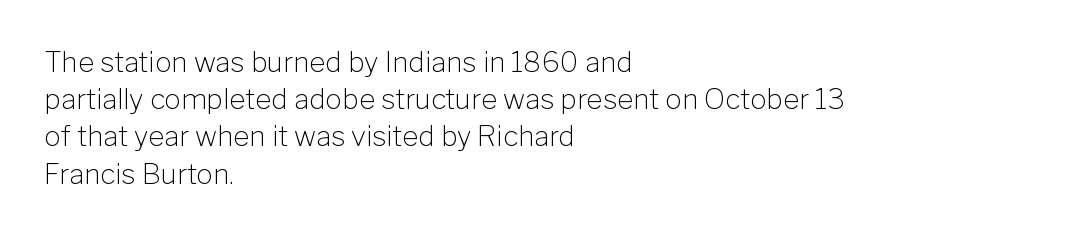
The image shows 28 px light sans-serif type, upright; set left-aligned, normal line spacing (1.33x), normal letter spacing, not underlined; low stroke contrast and a medium x-height.
